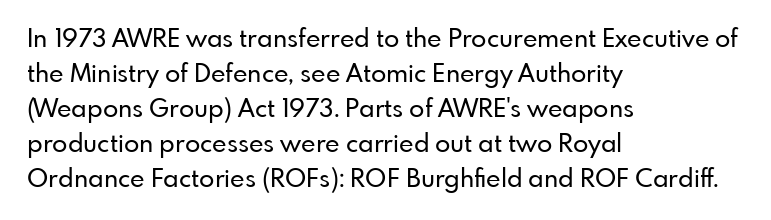
The image shows 25 px text type, upright; set left-aligned, normal line spacing (1.4x), normal letter spacing, not underlined.
